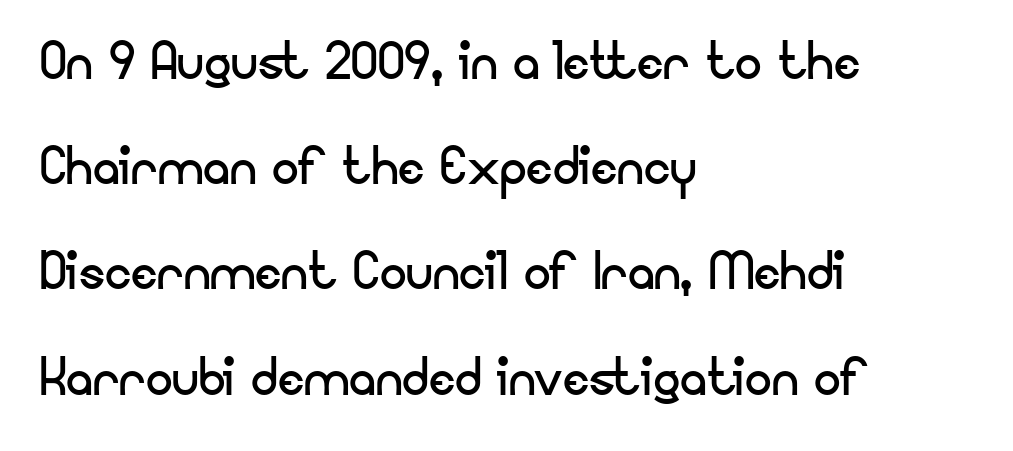
The image shows 67 px regular-weight sans-serif type, upright; set left-aligned, normal line spacing (1.57x), normal letter spacing, not underlined; low stroke contrast and a small x-height.
